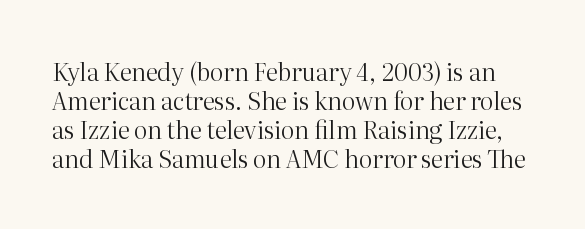
Weight: in the light-to-regular range. Compared with typical body copy, the letter spacing here is the same. Check the space under the baseline: it is left empty. In terms of posture, this sample is upright.
